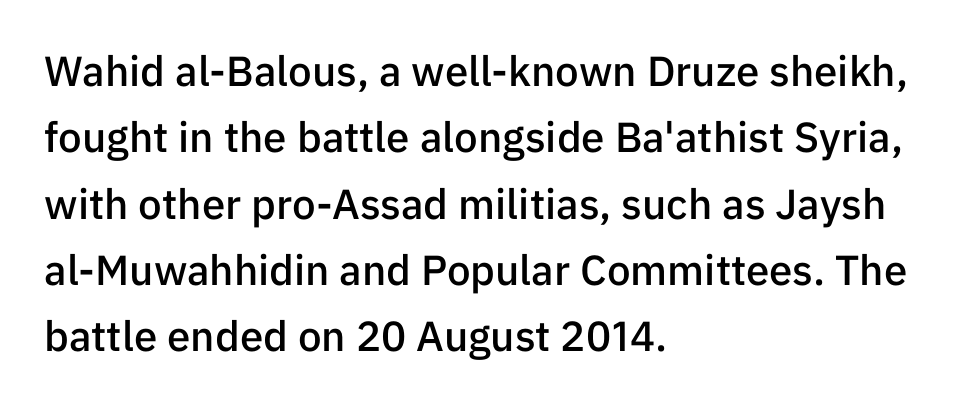
Q: Is the text bold? A: Semi-bold.
Q: Is the text italic (slanted)? A: No, it is upright.
Q: Is the typeface a serif or a sans-serif typeface? A: Sans-serif.
Q: Is the text underlined? A: No.
Q: How is the paragraph aligned? A: Left-aligned.
Q: Is the spacing between letters normal or unusually wide? A: Normal.
Q: Is the spacing between lines tight, normal or loose? A: Normal.
Q: Width (condensed, normal, or wide)? A: Normal.
Q: Stroke contrast? A: Low.
Q: x-height? A: Medium.
Q: Monospaced? A: No.
